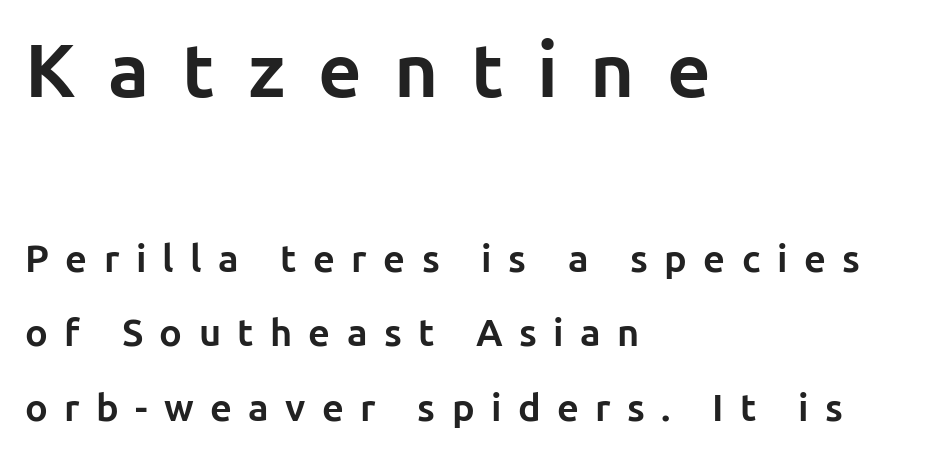
The image shows 76 px bold sans-serif type, upright; set left-aligned, loose line spacing (1.97x), unusually wide letter spacing (+0.43 em), not underlined; the first (top) block is 2.0x larger; low stroke contrast and a medium x-height.
